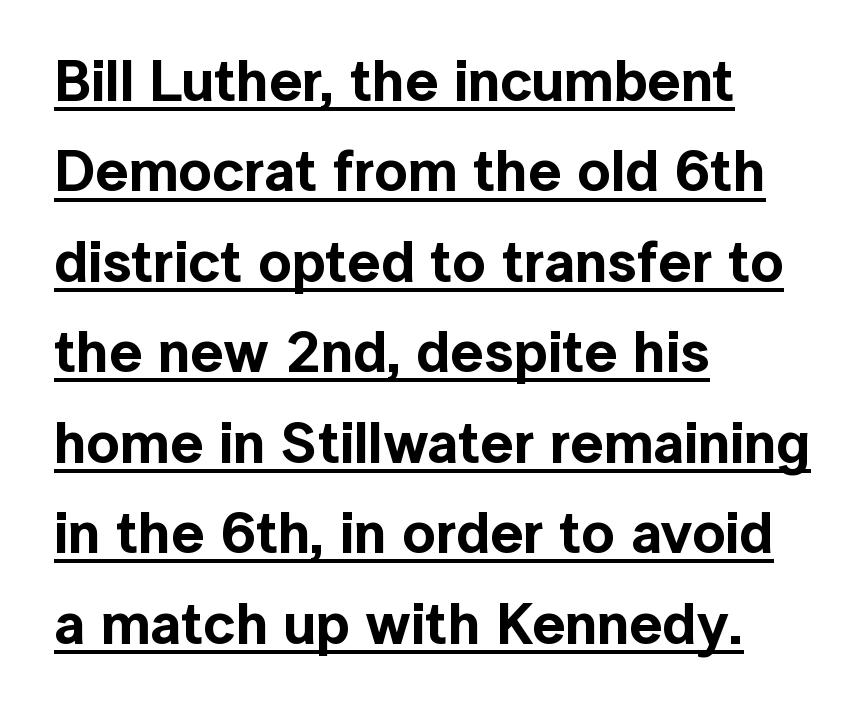
Q: Is the text italic (slanted)? A: No, it is upright.
Q: Is the typeface a serif or a sans-serif typeface? A: Sans-serif.
Q: Is the text underlined? A: Yes.
Q: How is the paragraph aligned? A: Left-aligned.
Q: Is the spacing between letters normal or unusually wide? A: Normal.
Q: Is the spacing between lines tight, normal or loose? A: Normal.
Q: Width (condensed, normal, or wide)? A: Normal.
Q: x-height? A: Medium.
Q: Monospaced? A: No.
